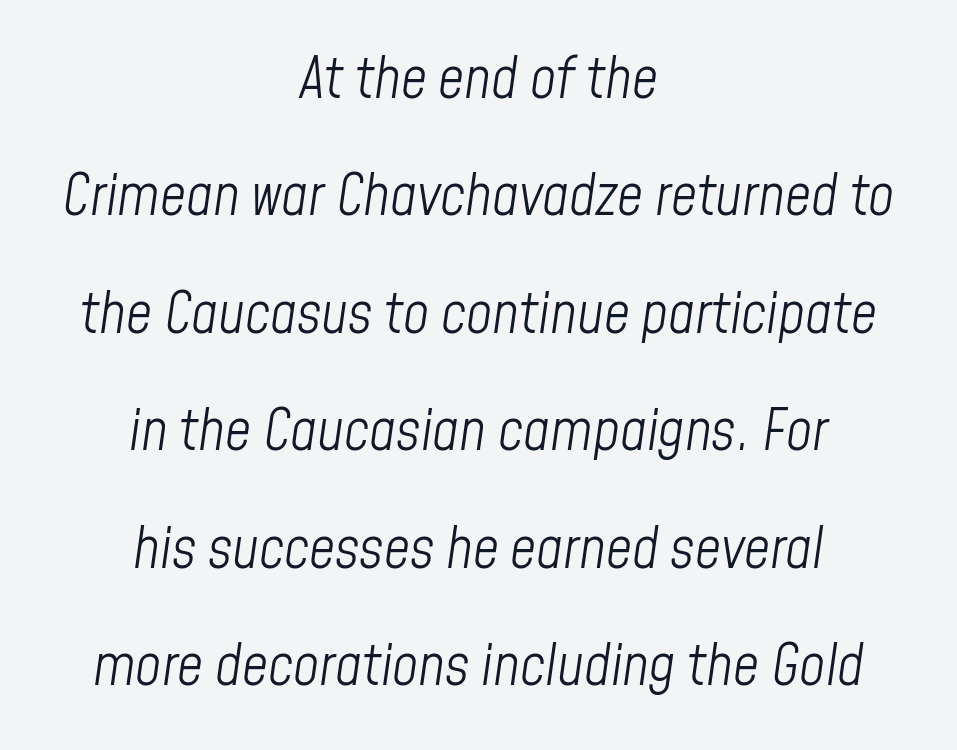
The image shows 57 px light, condensed type, italic (leaning right); set centered, loose line spacing (2.06x), normal letter spacing, not underlined; low stroke contrast and a medium x-height.
